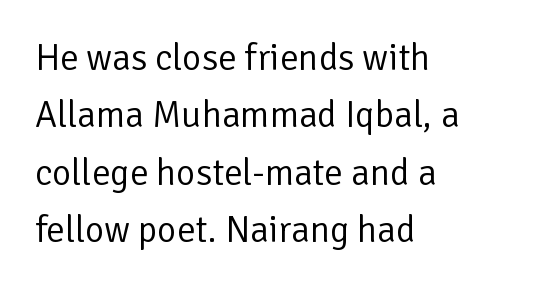
The image shows 37 px regular-weight sans-serif type, upright; set left-aligned, normal line spacing (1.55x), normal letter spacing, not underlined; low stroke contrast and a medium x-height.
